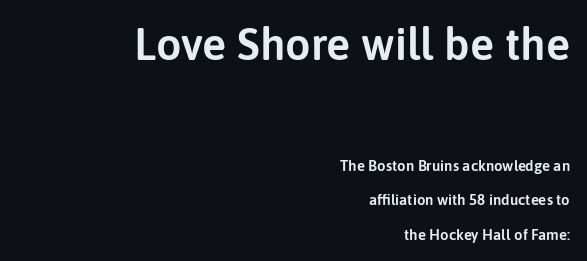
The image shows 45 px sans-serif type, upright; set right-aligned, loose line spacing (2.29x), normal letter spacing, not underlined; the first (top) block is 3.0x larger; low stroke contrast and a medium x-height.
